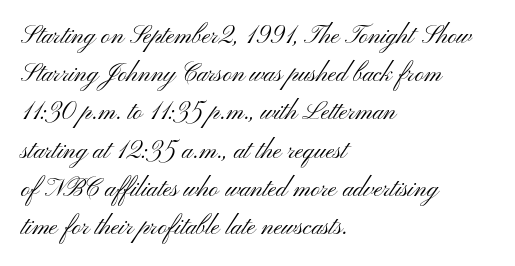
{"bold": "no", "underline": "no", "align": "left", "line_spacing": "normal", "line_spacing_ratio": 1.53, "letter_spacing": "normal", "letter_spacing_em": 0.0, "glyph_px": 25}
